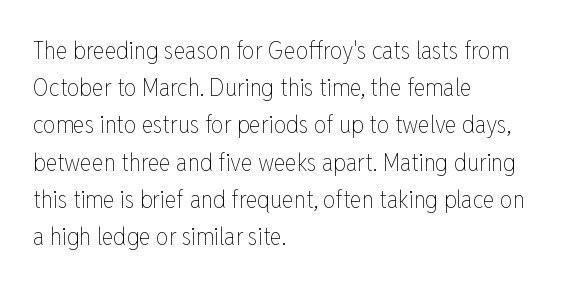
Q: Is the text bold? A: No.
Q: Is the text italic (slanted)? A: No, it is upright.
Q: Is the text underlined? A: No.
Q: How is the paragraph aligned? A: Left-aligned.
Q: Is the spacing between letters normal or unusually wide? A: Normal.
Q: Is the spacing between lines tight, normal or loose? A: Normal.
